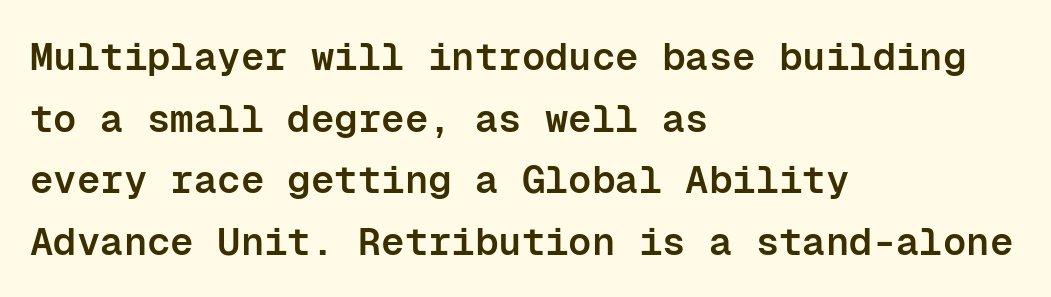
Q: Is the text bold? A: Semi-bold.
Q: Is the text italic (slanted)? A: No, it is upright.
Q: Is the typeface a serif or a sans-serif typeface? A: Sans-serif.
Q: Is the text underlined? A: No.
Q: How is the paragraph aligned? A: Left-aligned.
Q: Is the spacing between letters normal or unusually wide? A: Normal.
Q: Is the spacing between lines tight, normal or loose? A: Normal.
Q: Width (condensed, normal, or wide)? A: Normal.
Q: Stroke contrast? A: Low.
Q: x-height? A: Medium.
Q: Monospaced? A: Yes.
